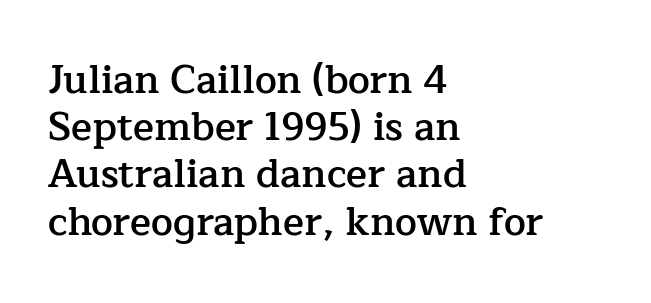
The image shows 39 px semibold serif type, upright; set left-aligned, line spacing 1.21x, normal letter spacing, not underlined; low stroke contrast and a medium x-height.
